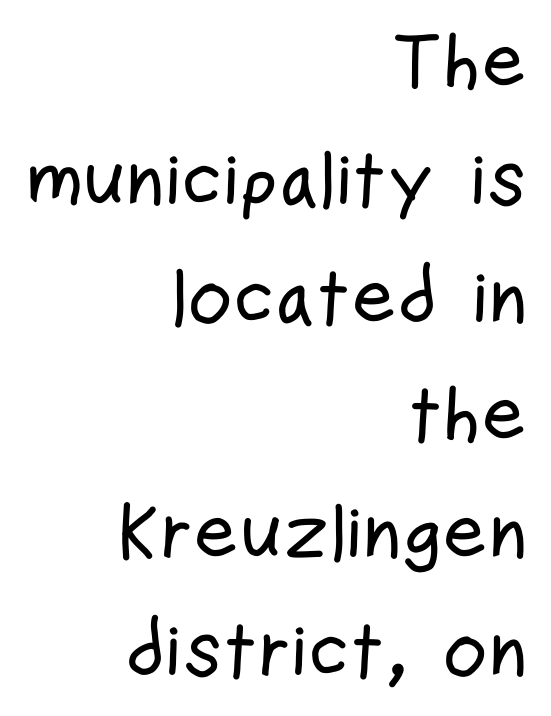
The image shows 77 px condensed sans-serif type, upright; set right-aligned, normal line spacing (1.53x), normal letter spacing, not underlined; low stroke contrast and a medium x-height.
